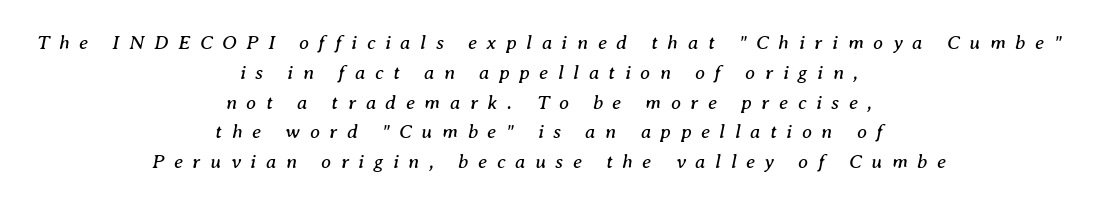
The image shows 20 px text type, italic (leaning right); set centered, normal line spacing (1.49x), unusually wide letter spacing (+0.48 em), not underlined.
